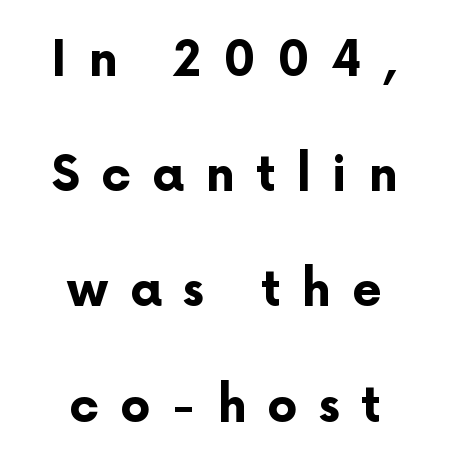
{"serif": "no", "italic": "no", "bold": "yes", "weight": "bold", "width": "normal", "stroke_contrast": "low", "x_height": "medium", "monospaced": "no", "underline": "no", "align": "center", "line_spacing": "loose", "line_spacing_ratio": 2.4, "letter_spacing": "wide", "letter_spacing_em": 0.44, "glyph_px": 48}
